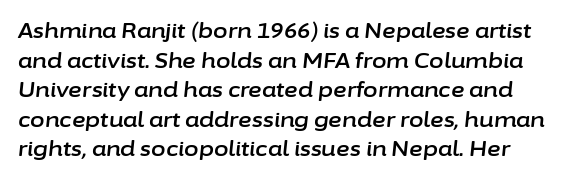
Plain, unruled lines of type. Between one letter and the next there's only the usual sliver of space. Each new line begins a customary step beneath the previous one. Style check: oblique.
